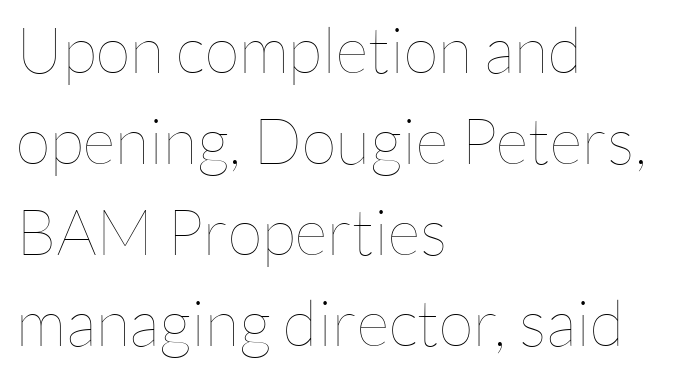
Q: Is the text bold? A: No.
Q: Is the text italic (slanted)? A: No, it is upright.
Q: Is the text underlined? A: No.
Q: How is the paragraph aligned? A: Left-aligned.
Q: Is the spacing between letters normal or unusually wide? A: Normal.
Q: Is the spacing between lines tight, normal or loose? A: Normal.
Q: Width (condensed, normal, or wide)? A: Normal.
Q: Stroke contrast? A: Low.
Q: x-height? A: Medium.
Q: Monospaced? A: No.
